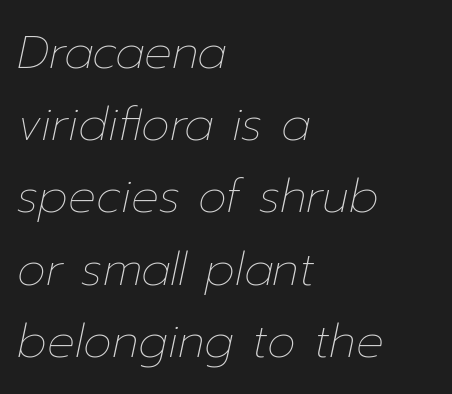
Q: Is the text bold? A: No.
Q: Is the text italic (slanted)? A: Yes, it leans right by about 12 degrees.
Q: Is the text underlined? A: No.
Q: How is the paragraph aligned? A: Left-aligned.
Q: Is the spacing between letters normal or unusually wide? A: Normal.
Q: Is the spacing between lines tight, normal or loose? A: Normal.
Q: Width (condensed, normal, or wide)? A: Normal.
Q: Stroke contrast? A: Low.
Q: x-height? A: Medium.
Q: Monospaced? A: No.
